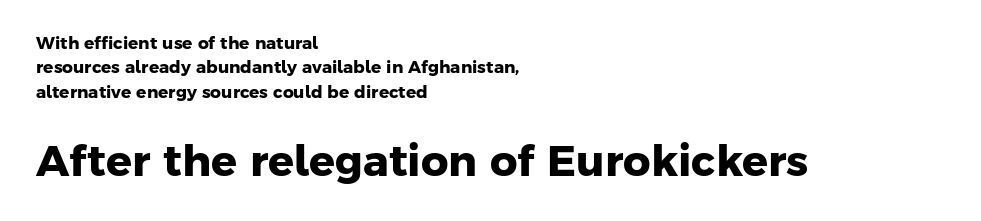
Pretty heavy lettering here — definitely bold. The gap between lines stays unmarked. The emphasis by scale lands on block number two, below. Evenly set lines give the paragraph a standard silhouette. The lines are quadded left. How are the letters spaced? Ordinarily, with no added tracking.
